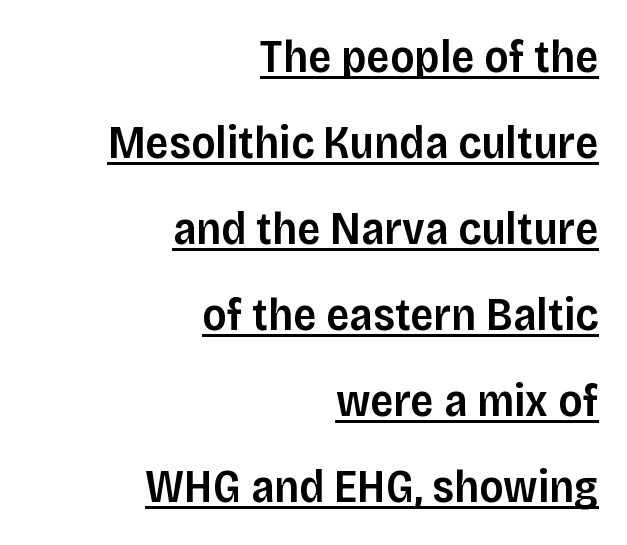
{"serif": "no", "italic": "no", "bold": "semi", "weight": "semibold", "width": "normal", "stroke_contrast": "low", "x_height": "large", "monospaced": "no", "underline": "yes", "align": "right", "line_spacing_ratio": 1.87, "letter_spacing": "normal", "letter_spacing_em": 0.0, "glyph_px": 46}
